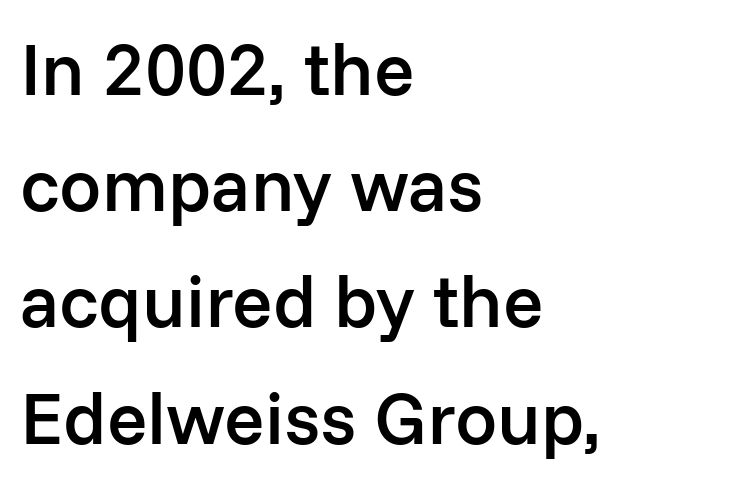
The type family on display is of the sans-serif kind. The characters look somewhat weighty, a semibold short of true bold. Vertically, the passage feels balanced, rows spaced as you'd expect. Is the block centered? No — it sits flush against the left margin. The letters advance in unequal steps, a hallmark of proportional type. You could call the tracking neutral — neither tight nor loose.
